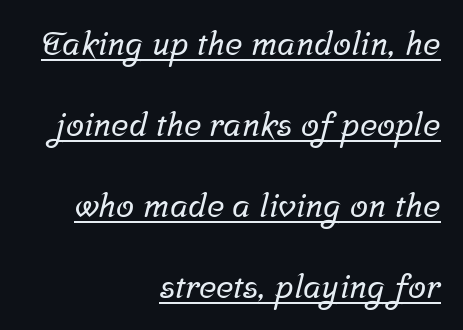
Q: Is the text underlined? A: Yes.
Q: How is the paragraph aligned? A: Right-aligned.
Q: Is the spacing between letters normal or unusually wide? A: Normal.
Q: Is the spacing between lines tight, normal or loose? A: Loose.
Q: Width (condensed, normal, or wide)? A: Normal.
Q: Stroke contrast? A: Low.
Q: x-height? A: Medium.
Q: Monospaced? A: No.
